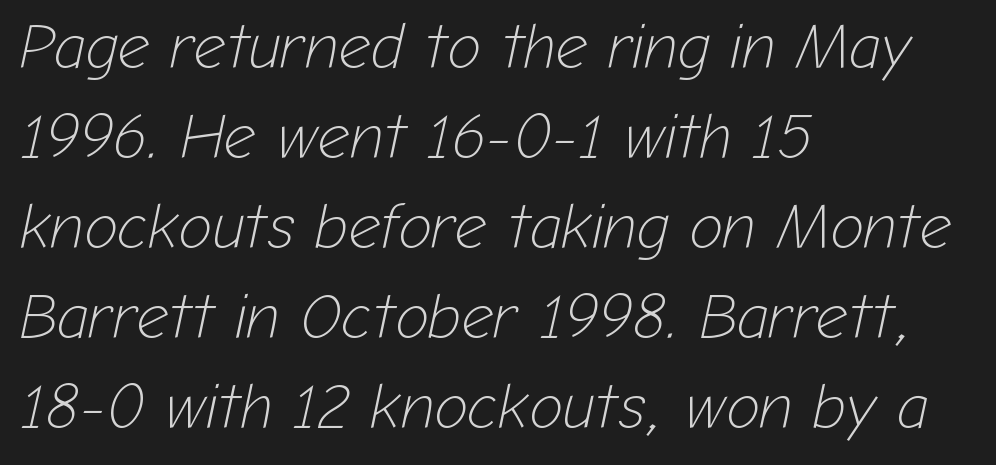
The axis of the letterforms is tilted away from vertical. What stands out about the letter spacing? Nothing — it is the standard amount. Every row of glyphs begins at an identical x-position on the left. The string is rendered with underlining switched off. Regarding leading, the lines here are spaced in the standard way.
